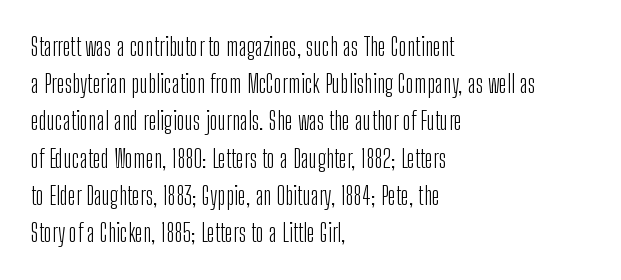
Each new line begins a customary step beneath the previous one. In CSS terms this would be text-align: left. Every character sits straight up, as roman type does. Inter-character spacing is left at the font's built-in metrics.
